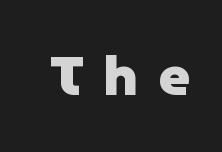
The space beneath each line is pristine and unruled. Each letter's strokes conclude bluntly, with no projecting serifs. Characters follow at a spacing far wider than the type designer built in. Looks like regular typesetting: each glyph gets only the width it needs.
